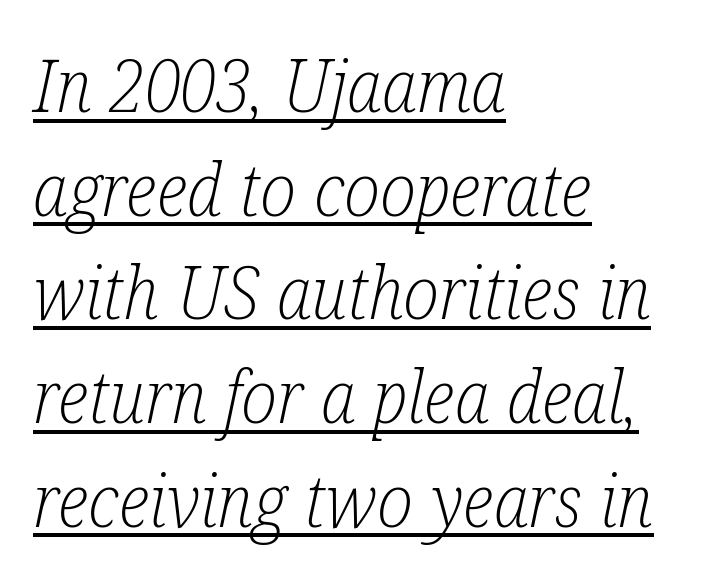
The type family on display is of the serif kind. Note the varied advance widths — an 'i' is clearly narrower than an 'm'. Heaviness? Minimal to ordinary, like unemphasized prose. The lines in this sample share a left origin and differ only in where they stop. The rendering applies a slant to the glyphs.
